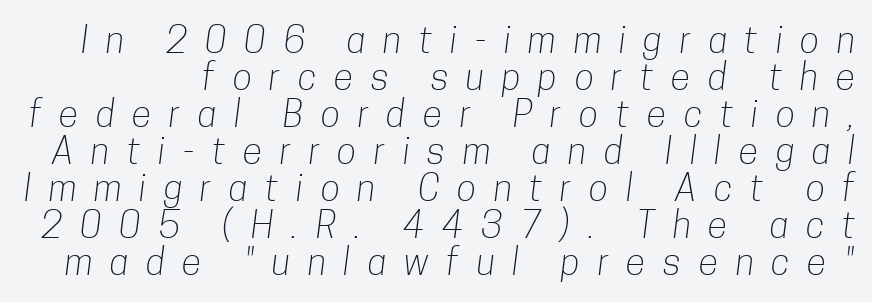
Compared with typical body copy, the letter spacing here is much looser. The strokes are not fattened; the text isn't bold. A bare baseline throughout the passage. The rendering shows plain stroke endings on the letterforms — a sans-serif design.
